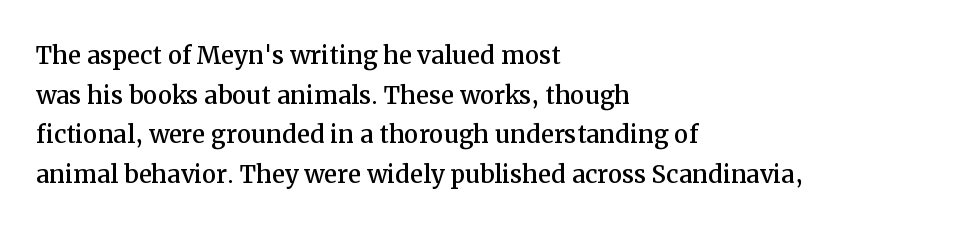
Q: Is the text italic (slanted)? A: No, it is upright.
Q: Is the typeface a serif or a sans-serif typeface? A: Serif.
Q: Is the text underlined? A: No.
Q: How is the paragraph aligned? A: Left-aligned.
Q: Is the spacing between letters normal or unusually wide? A: Normal.
Q: Width (condensed, normal, or wide)? A: Normal.
Q: Stroke contrast? A: Medium.
Q: x-height? A: Medium.
Q: Monospaced? A: No.
